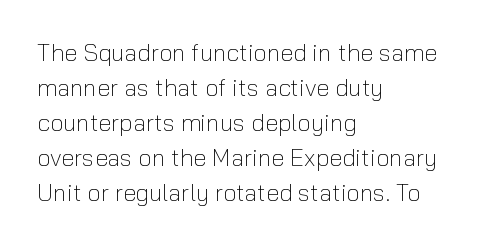
No word sits above an underline. This is the regular roman posture of the typeface. The lines in this sample share a left origin and differ only in where they stop. Successive baselines arrive at the customary interval.
